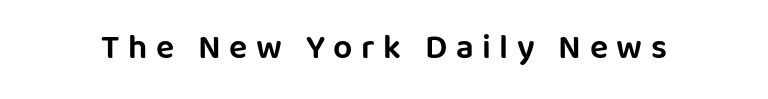
The passage shown is typed in a proportional face where columns would drift. This sample uses expanded letter spacing, leaving extra air between glyphs. Letters rest on an invisible, unmarked baseline. The letters stand straight up with perfectly vertical stems. What kind of face is this? One without serifs — a sans.
